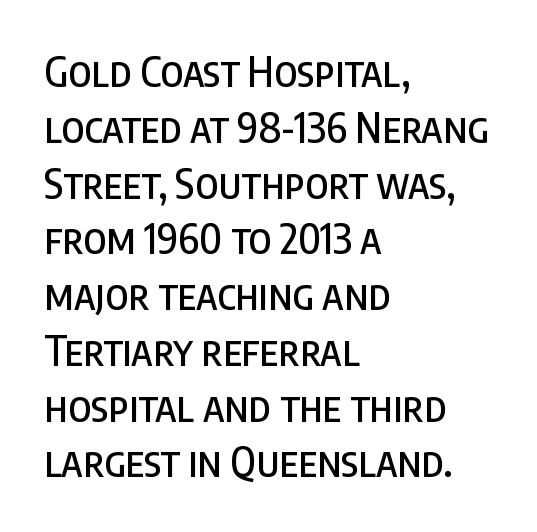
{"serif": "no", "italic": "no", "width": "condensed", "stroke_contrast": "low", "x_height": "large", "monospaced": "no", "underline": "no", "align": "left", "line_spacing": "normal", "line_spacing_ratio": 1.36, "letter_spacing": "normal", "letter_spacing_em": 0.0, "glyph_px": 41}
